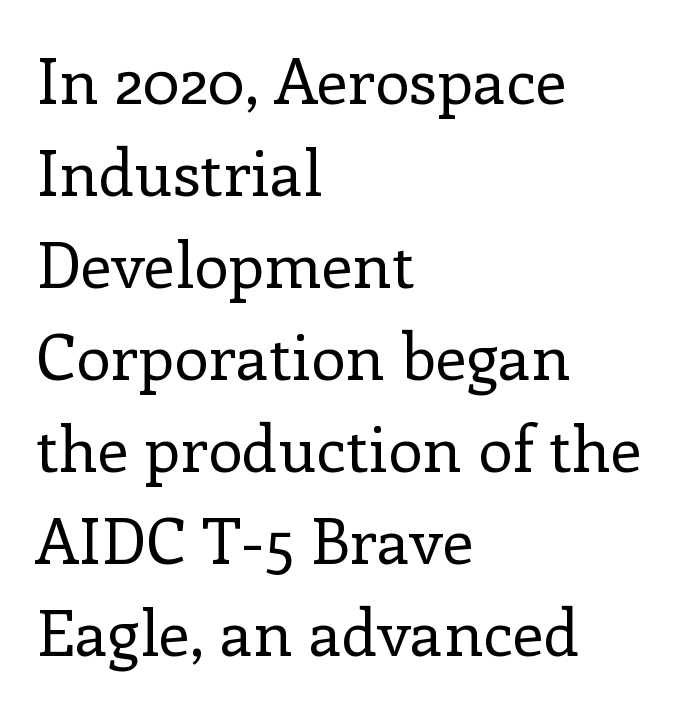
{"serif": "yes", "italic": "no", "bold": "no", "weight": "regular", "width": "normal", "stroke_contrast": "low", "x_height": "medium", "monospaced": "no", "underline": "no", "align": "left", "line_spacing": "normal", "line_spacing_ratio": 1.46, "letter_spacing": "normal", "letter_spacing_em": 0.0, "glyph_px": 63}
